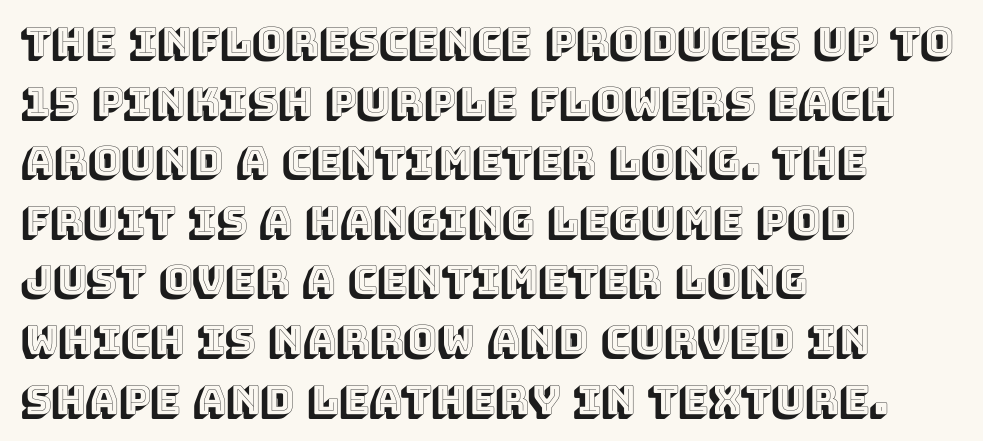
{"italic": "no", "width": "normal", "x_height": "large", "monospaced": "no", "underline": "no", "align": "left", "line_spacing": "normal", "line_spacing_ratio": 1.49, "letter_spacing": "normal", "letter_spacing_em": 0.0, "glyph_px": 40}
